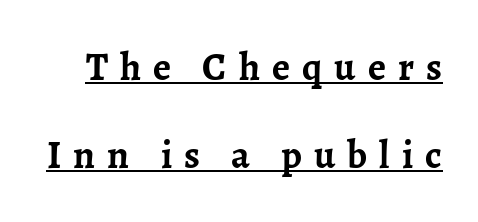
The image shows 39 px semibold serif type, upright; set loose line spacing (2.25x), unusually wide letter spacing (+0.31 em), underlined; low stroke contrast and a medium x-height.
